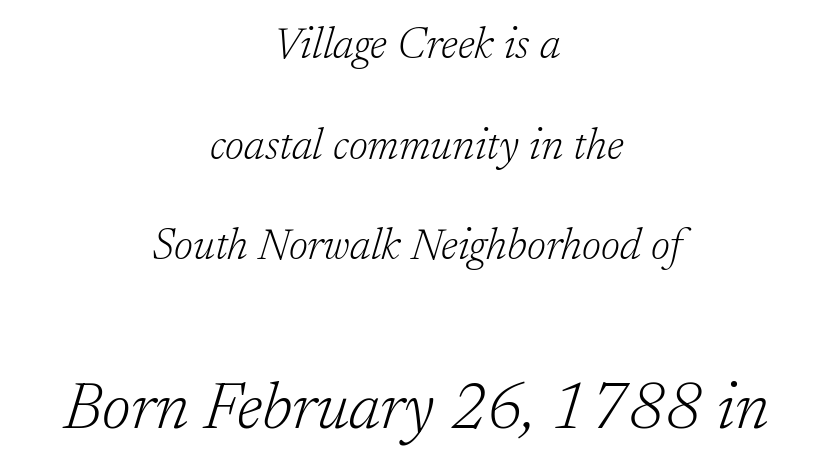
Q: Is the text bold? A: No.
Q: Is the text italic (slanted)? A: Yes, it leans right by about 17 degrees.
Q: Is the typeface a serif or a sans-serif typeface? A: Serif.
Q: Is the text underlined? A: No.
Q: How is the paragraph aligned? A: Centered.
Q: Is the spacing between letters normal or unusually wide? A: Normal.
Q: Is the spacing between lines tight, normal or loose? A: Loose.
Q: Which block of text is set in a larger size, the first (top) or the second (bottom)? A: The second (bottom) one.
Q: Width (condensed, normal, or wide)? A: Normal.
Q: Stroke contrast? A: Low.
Q: x-height? A: Medium.
Q: Monospaced? A: No.
